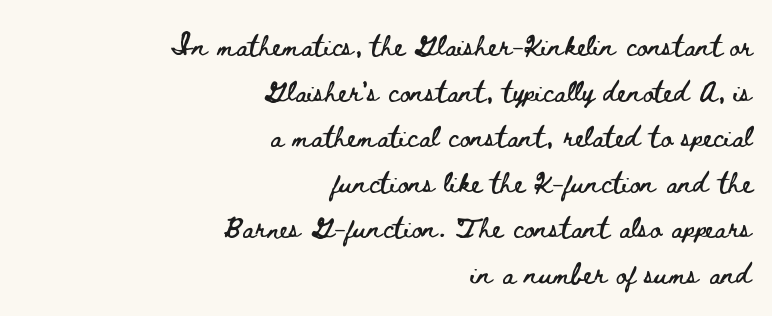
The image shows 21 px text type; set right-aligned, loose line spacing (2.17x), normal letter spacing, not underlined.
